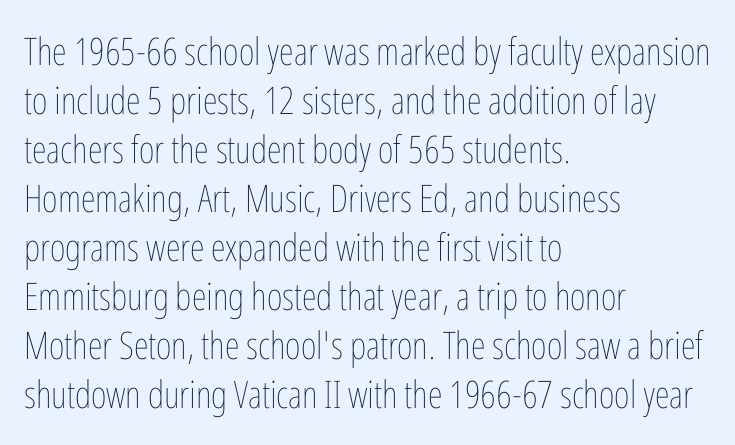
The image shows 38 px thin, condensed type, upright; set left-aligned, normal line spacing (1.29x), normal letter spacing, not underlined; low stroke contrast and a medium x-height.
